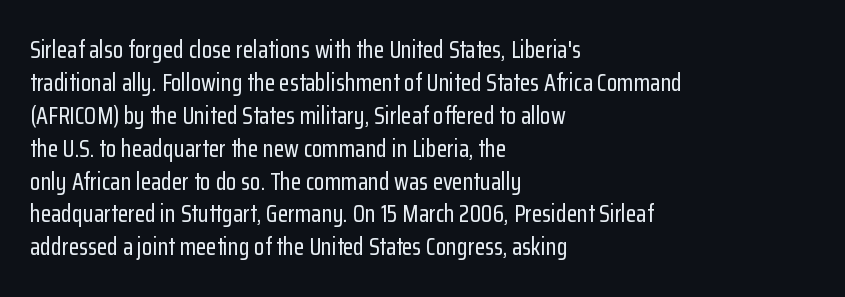
The type sits square on the baseline with zero lean. Students, observe: this is what conventionally led text looks like. Notice how the passage keeps a crisp vertical edge on the left only. Lines of text with bare space underneath.
